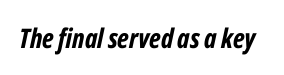
{"italic": "yes", "lean": "right", "slant_degrees": 12, "bold": "yes", "underline": "no", "letter_spacing": "normal", "letter_spacing_em": 0.0, "glyph_px": 27}
